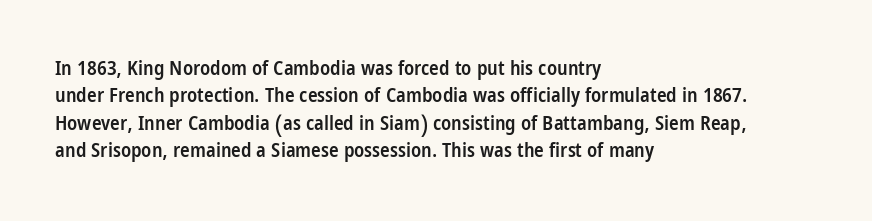
{"italic": "no", "bold": "semi", "underline": "no", "align": "left", "line_spacing": "normal", "line_spacing_ratio": 1.37, "letter_spacing": "normal", "letter_spacing_em": 0.0, "glyph_px": 20}
